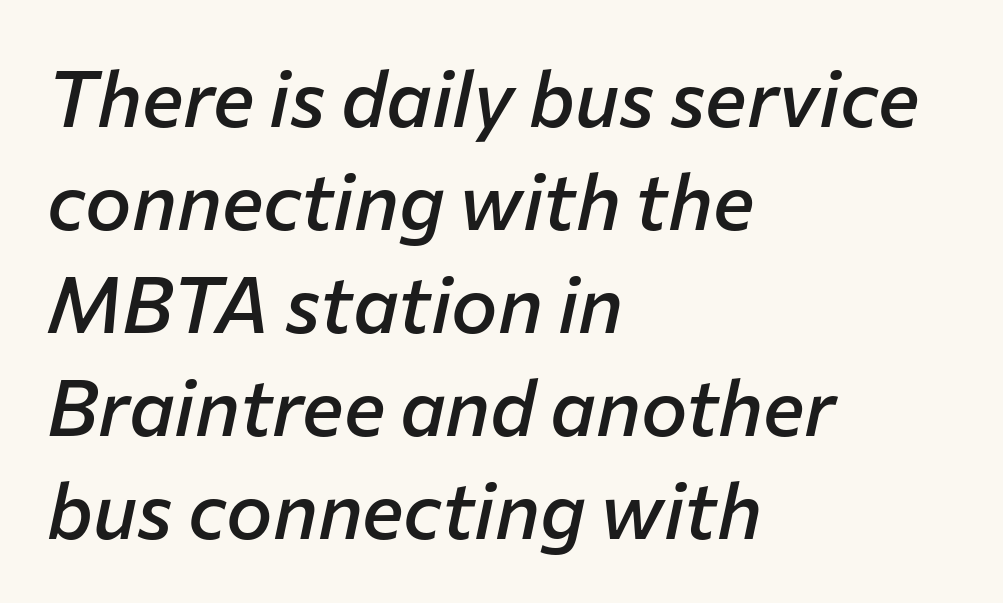
{"italic": "yes", "lean": "right", "slant_degrees": 12, "bold": "semi", "weight": "semibold", "width": "normal", "stroke_contrast": "low", "x_height": "medium", "monospaced": "no", "underline": "no", "align": "left", "line_spacing": "normal", "line_spacing_ratio": 1.32, "letter_spacing": "normal", "letter_spacing_em": 0.0, "glyph_px": 78}
